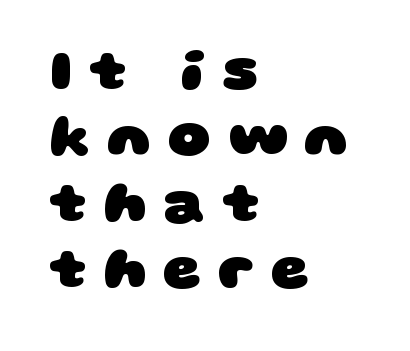
{"serif": "no", "bold": "yes", "weight": "heavy", "width": "wide", "stroke_contrast": "low", "x_height": "large", "monospaced": "no", "underline": "no", "align": "left", "line_spacing": "tight", "line_spacing_ratio": 1.12, "letter_spacing": "wide", "letter_spacing_em": 0.28, "glyph_px": 59}
